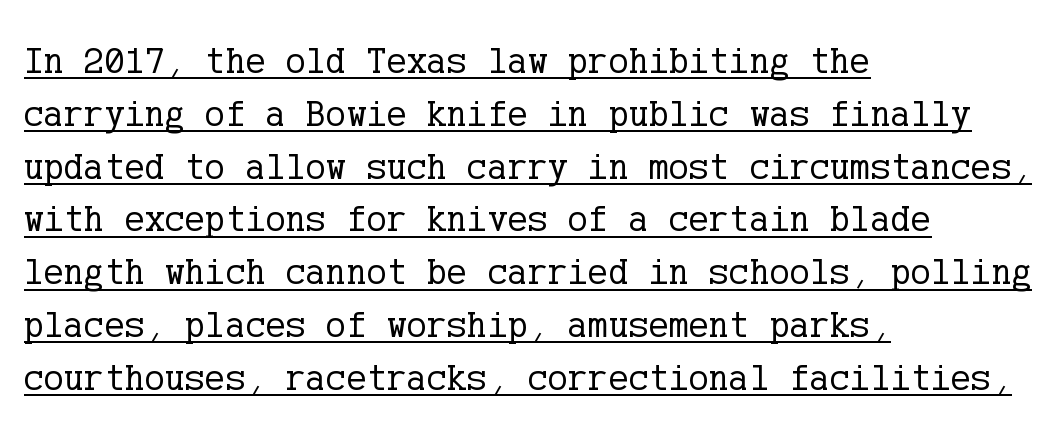
{"serif": "yes", "italic": "no", "bold": "no", "weight": "regular", "width": "normal", "stroke_contrast": "low", "x_height": "medium", "underline": "yes", "align": "left", "line_spacing": "normal", "line_spacing_ratio": 1.39, "letter_spacing": "normal", "letter_spacing_em": 0.0, "glyph_px": 38}
